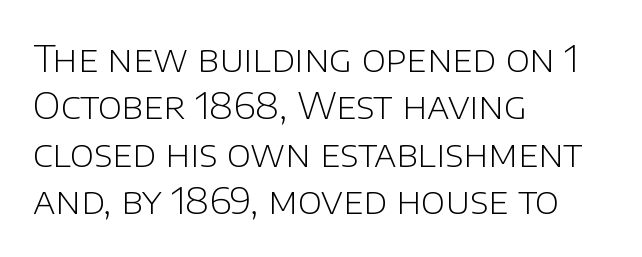
The image shows 37 px light sans-serif type, upright; set left-aligned, normal line spacing (1.28x), normal letter spacing, not underlined; low stroke contrast and a large x-height.
